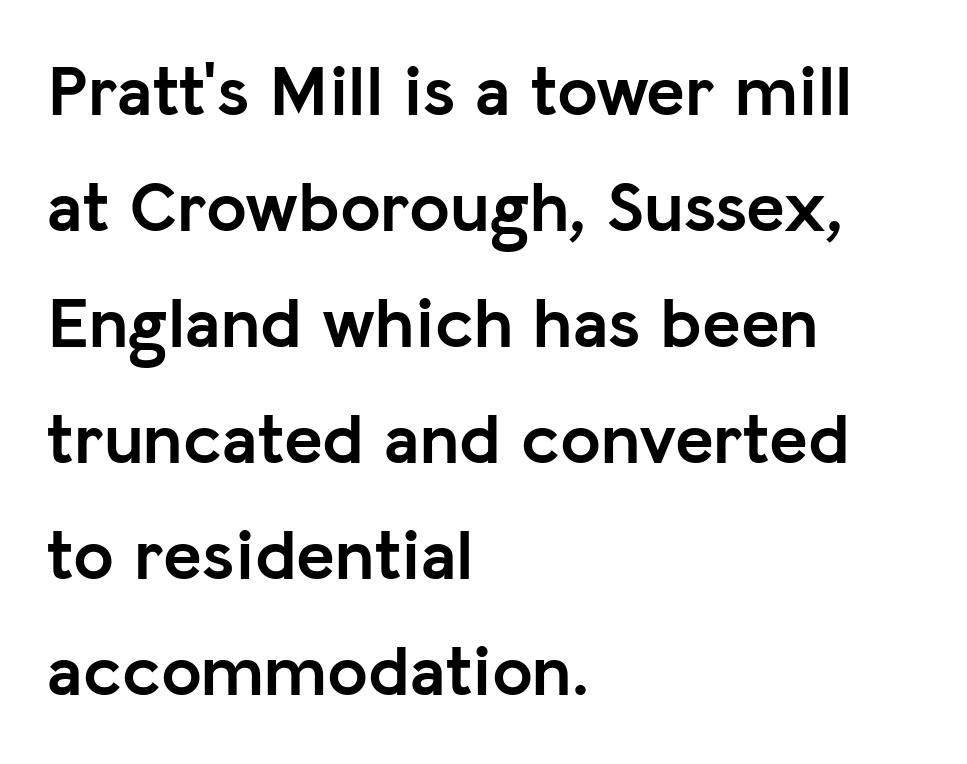
Casual observation: everything's shoved over to the left. Just letters on the line, the space beneath them empty. Do the letters lean? They stand straight. Type style note: lacks serifs.
